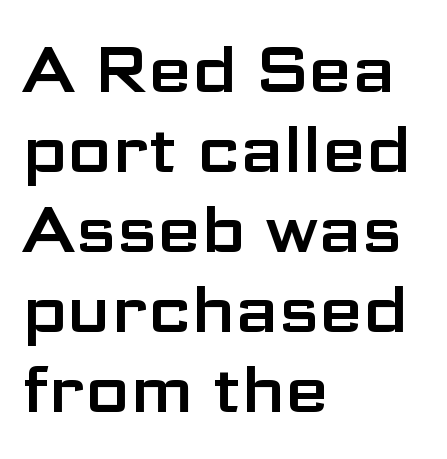
The image shows 64 px wide sans-serif type, upright; set left-aligned, normal line spacing (1.25x), normal letter spacing, not underlined; low stroke contrast and a medium x-height.
